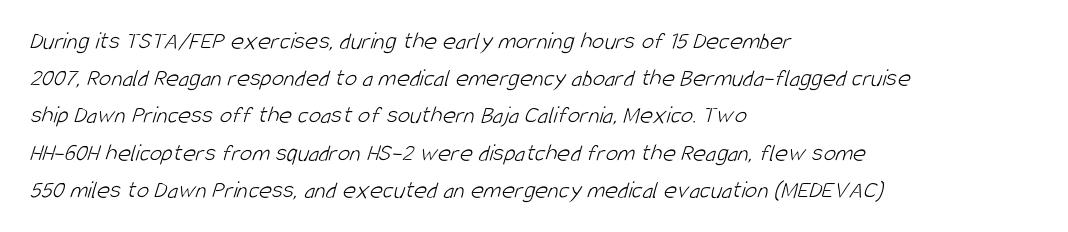
Q: Is the text bold? A: No.
Q: Is the text underlined? A: No.
Q: How is the paragraph aligned? A: Left-aligned.
Q: Is the spacing between letters normal or unusually wide? A: Normal.
Q: Is the spacing between lines tight, normal or loose? A: Normal.
